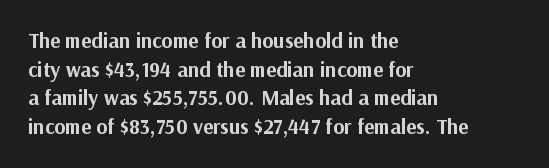
{"italic": "no", "bold": "yes", "underline": "no", "align": "left", "line_spacing": "normal", "line_spacing_ratio": 1.36, "letter_spacing": "normal", "letter_spacing_em": 0.0, "glyph_px": 21}
